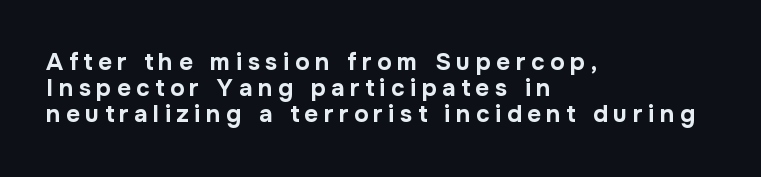
Inter-character spacing is expanded well beyond the font's built-in metrics. Summary of vertical rhythm: compact, with narrow interline spacing. No italicization has been applied; the sample stays upright. Compared with a centered layout, this one pins lines to the left instead. Glance below the letters and you will spot only blank space.
